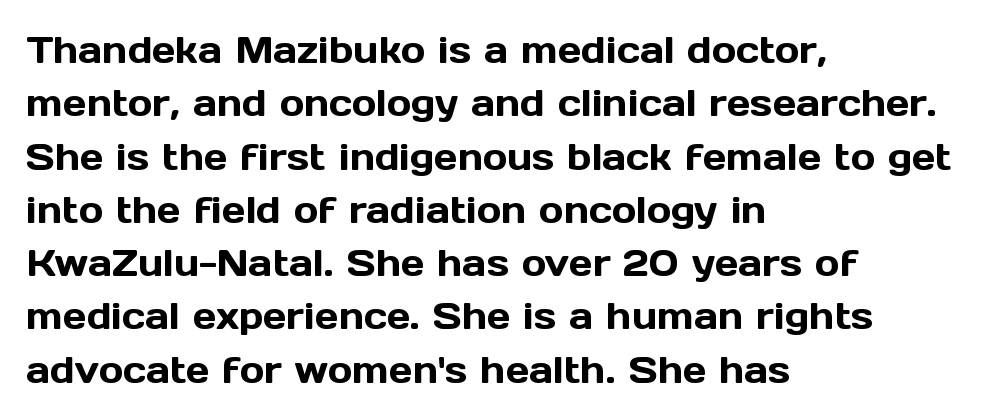
Q: Is the text italic (slanted)? A: No, it is upright.
Q: Is the typeface a serif or a sans-serif typeface? A: Sans-serif.
Q: Is the text underlined? A: No.
Q: How is the paragraph aligned? A: Left-aligned.
Q: Is the spacing between letters normal or unusually wide? A: Normal.
Q: Is the spacing between lines tight, normal or loose? A: Normal.
Q: Width (condensed, normal, or wide)? A: Normal.
Q: x-height? A: Medium.
Q: Monospaced? A: No.
